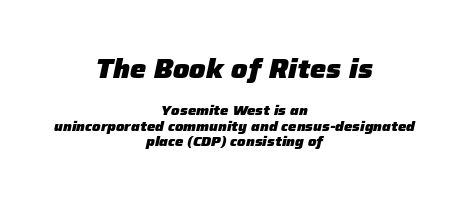
Q: Is the text bold? A: Yes.
Q: Is the text italic (slanted)? A: Yes, it leans right by about 12 degrees.
Q: Is the text underlined? A: No.
Q: How is the paragraph aligned? A: Centered.
Q: Is the spacing between letters normal or unusually wide? A: Normal.
Q: Is the spacing between lines tight, normal or loose? A: Tight.
Q: Which block of text is set in a larger size, the first (top) or the second (bottom)? A: The first (top) one.
